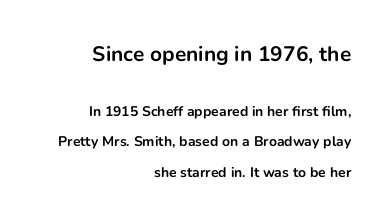
The designer dialed line spacing up above the default. Where is the straight margin? On the right. The passage shown is not underscored anywhere. Posture: vertical. Glyph-to-glyph distance matches everyday printed text. Character size in the leading block exceeds that of the trailing block.
